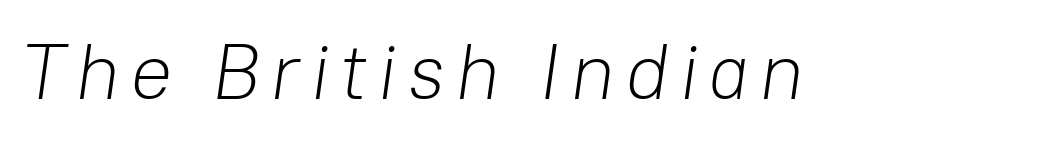
The space directly below the letters is spotless. Bold? No — there's no thickening of the strokes. The rendering uses natural spacing where letterforms have individual widths. Is the type slanted? Yes — the strokes lean at a clear angle.
